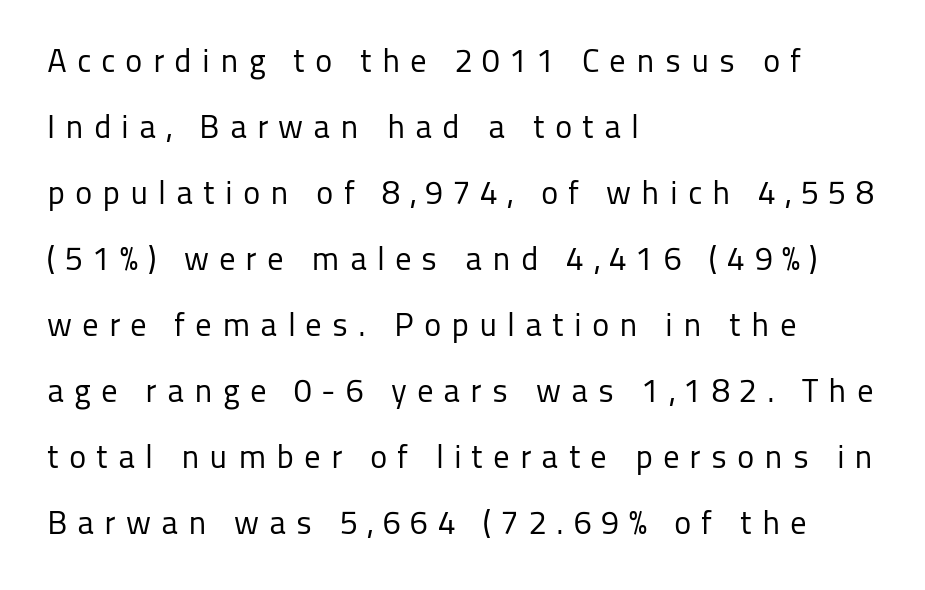
Q: Is the text bold? A: No.
Q: Is the text italic (slanted)? A: No, it is upright.
Q: Is the typeface a serif or a sans-serif typeface? A: Sans-serif.
Q: Is the text underlined? A: No.
Q: How is the paragraph aligned? A: Left-aligned.
Q: Is the spacing between letters normal or unusually wide? A: Unusually wide.
Q: Is the spacing between lines tight, normal or loose? A: Loose.
Q: Width (condensed, normal, or wide)? A: Normal.
Q: Stroke contrast? A: Low.
Q: x-height? A: Medium.
Q: Monospaced? A: No.
